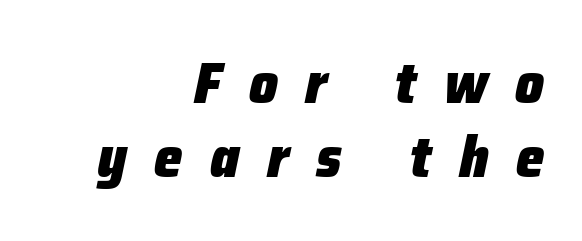
Q: Is the text bold? A: Yes.
Q: Is the text italic (slanted)? A: Yes, it leans right by about 12 degrees.
Q: Is the text underlined? A: No.
Q: How is the paragraph aligned? A: Right-aligned.
Q: Is the spacing between letters normal or unusually wide? A: Unusually wide.
Q: Is the spacing between lines tight, normal or loose? A: Normal.
Q: Width (condensed, normal, or wide)? A: Normal.
Q: Stroke contrast? A: Low.
Q: x-height? A: Medium.
Q: Monospaced? A: No.
